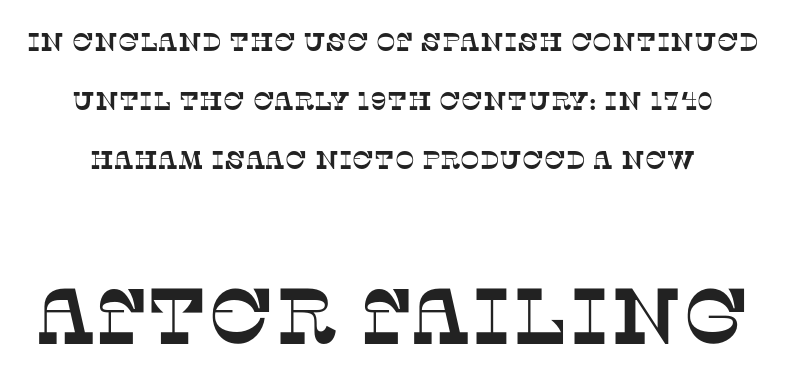
The later block is typeset at a bigger size than the earlier block. Tracking value appears to be zero — textbook default spacing. The designer dialed line spacing up above the default. Note: serifs present on the glyphs. Looks like regular typesetting: each glyph gets only the width it needs. Descender tails drop into unmarked territory.
